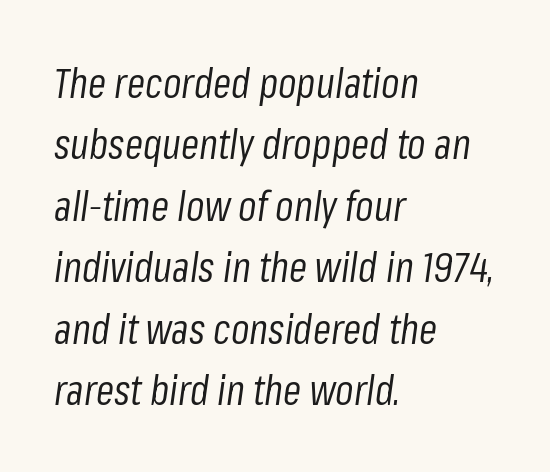
Emphasis-style slanted type is in use. Underline: absent. These lines keep a tight, regular rhythm from letter to letter. Counters stay open thanks to moderate or lighter strokes. Horizontally, the lines are justified to the leading edge only. The rendering uses a moderate line-height, typical for paragraphs.
